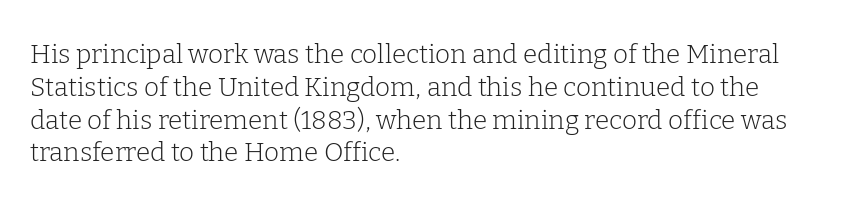
The image shows 26 px text type, upright; set left-aligned, normal line spacing (1.26x), normal letter spacing, not underlined.
